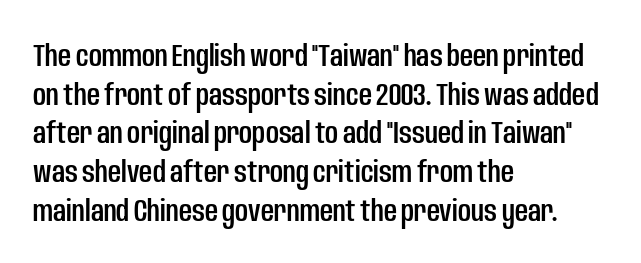
{"serif": "no", "italic": "no", "width": "condensed", "stroke_contrast": "low", "x_height": "large", "monospaced": "no", "underline": "no", "align": "left", "line_spacing_ratio": 1.21, "letter_spacing": "normal", "letter_spacing_em": 0.0, "glyph_px": 32}
